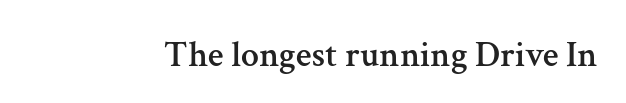
The image shows 36 px serif type, upright; set normal letter spacing, not underlined; medium stroke contrast and a medium x-height.
